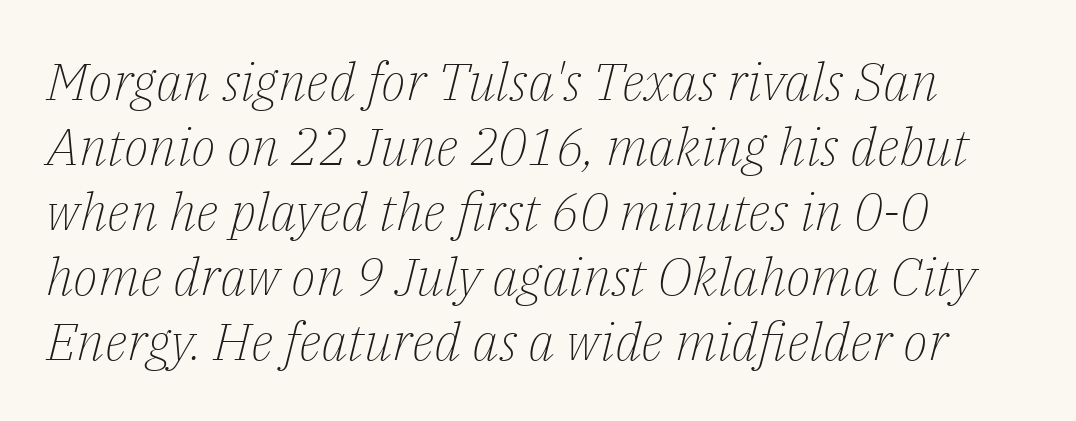
{"serif": "yes", "italic": "yes", "lean": "right", "slant_degrees": 14, "bold": "no", "weight": "light", "width": "normal", "stroke_contrast": "low", "x_height": "medium", "monospaced": "no", "underline": "no", "align": "left", "line_spacing": "normal", "line_spacing_ratio": 1.25, "letter_spacing": "normal", "letter_spacing_em": 0.0, "glyph_px": 52}
